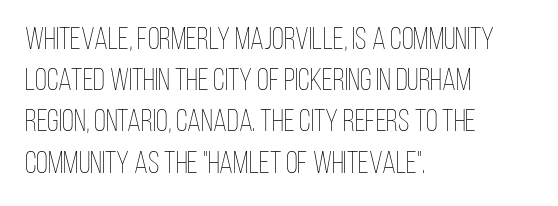
Standard letterfit; no display-style spreading of the glyphs. Only glyphs here, with clear space below each row. The rows are spaced the way most documents space them. Do the characters align in a grid? No, the font is proportional. The lines in this sample share a left origin and differ only in where they stop.
